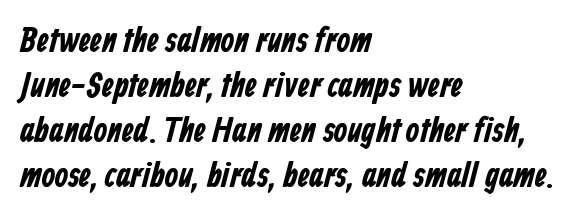
Nope, no serifs anywhere on these letters. Evenly set lines give the paragraph a standard silhouette. Every row of glyphs begins at an identical x-position on the left. Check under the words: just untouched page. A typesetter would call this proportional, since set widths differ per character. Bold? Absolutely — the strokes are thick and heavy.
